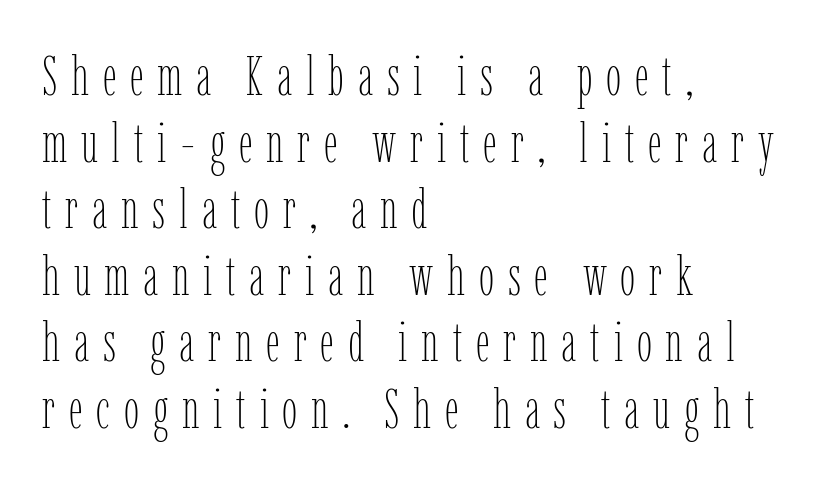
Alignment: flush left. Posture: vertical. This is not heavy type; no bold has been used. Does extra space separate the letters? Yes, quite a lot of it.
